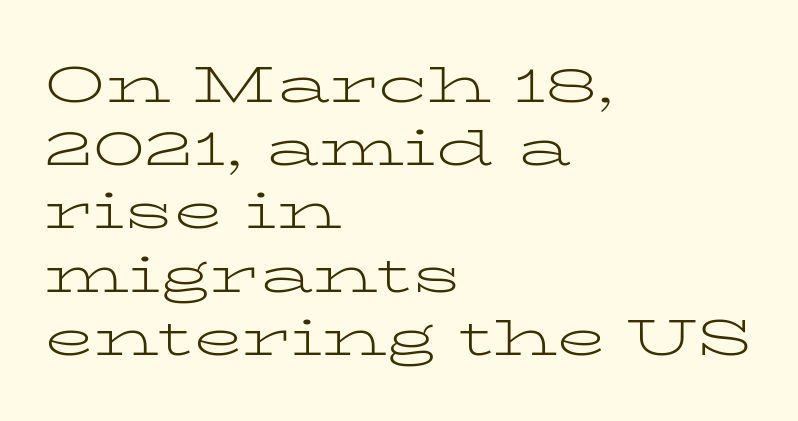
The image shows 51 px light, wide serif type, upright; set left-aligned, line spacing 1.24x, normal letter spacing, not underlined; low stroke contrast and a medium x-height.
